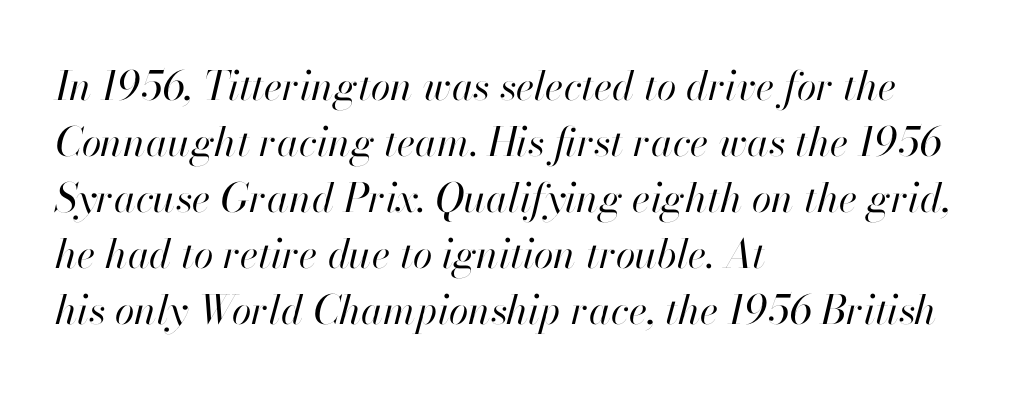
The image shows 40 px regular-weight type, italic (leaning right); set left-aligned, normal line spacing (1.4x), normal letter spacing, not underlined; high stroke contrast and a small x-height.
